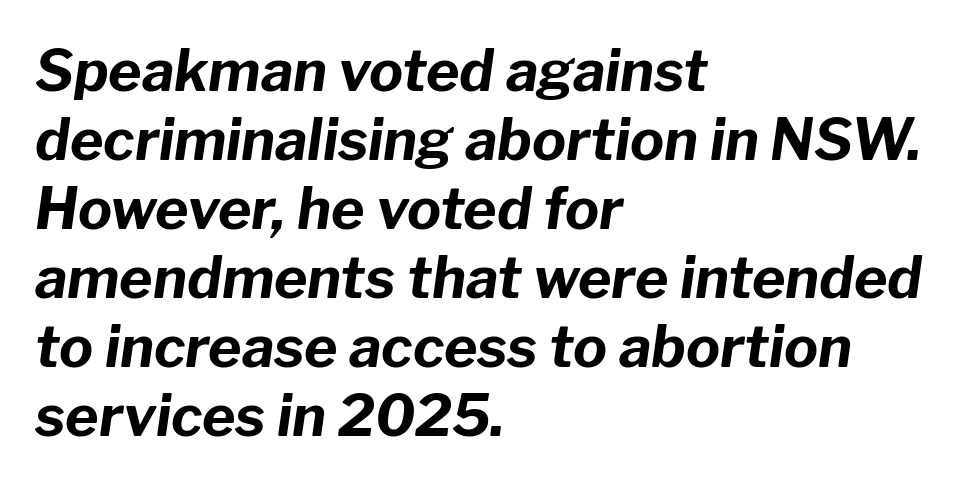
Q: Is the text bold? A: Yes.
Q: Is the text italic (slanted)? A: Yes, it leans right by about 8 degrees.
Q: Is the text underlined? A: No.
Q: How is the paragraph aligned? A: Left-aligned.
Q: Is the spacing between letters normal or unusually wide? A: Normal.
Q: Width (condensed, normal, or wide)? A: Normal.
Q: Stroke contrast? A: Low.
Q: x-height? A: Medium.
Q: Monospaced? A: No.
